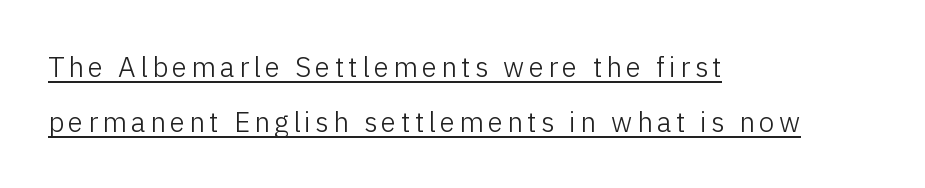
The image shows 28 px light sans-serif type, upright; set left-aligned, loose line spacing (1.96x), underlined; low stroke contrast and a medium x-height.
